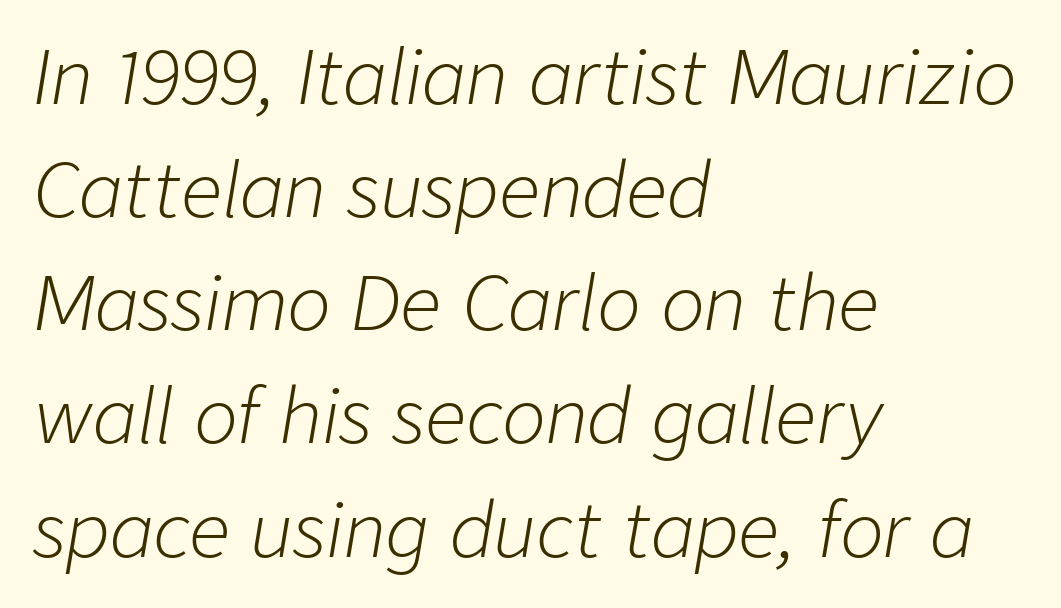
The image shows 73 px light type, italic (leaning right); set left-aligned, normal line spacing (1.55x), normal letter spacing, not underlined; low stroke contrast and a medium x-height.
